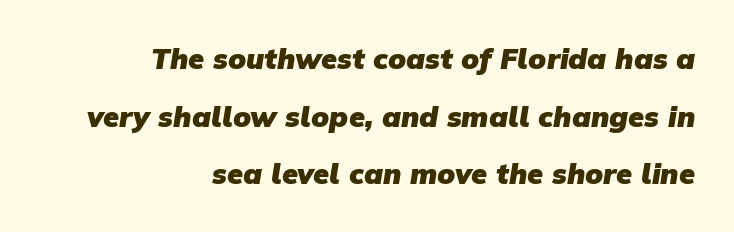
{"serif": "no", "bold": "yes", "weight": "heavy", "width": "normal", "stroke_contrast": "low", "x_height": "medium", "monospaced": "no", "underline": "no", "align": "right", "line_spacing": "loose", "line_spacing_ratio": 1.99, "letter_spacing": "normal", "letter_spacing_em": 0.0, "glyph_px": 29}
